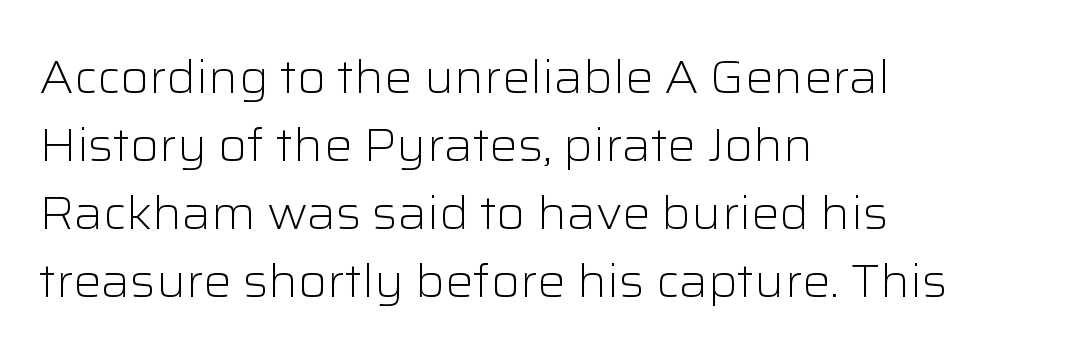
Looks like regular typesetting: each glyph gets only the width it needs. Successive baselines arrive at the customary interval. The passage shown is not bold in any degree. The compositor pushed each line to the left boundary.
